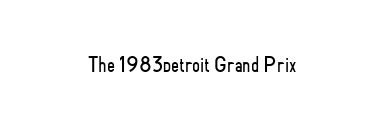
The type is set solid horizontally, with unmodified tracking. Words float on clear page, feet unadorned. A quiet, ordinary-to-light weight characterises the typeface. The type sits square on the baseline with zero lean.
